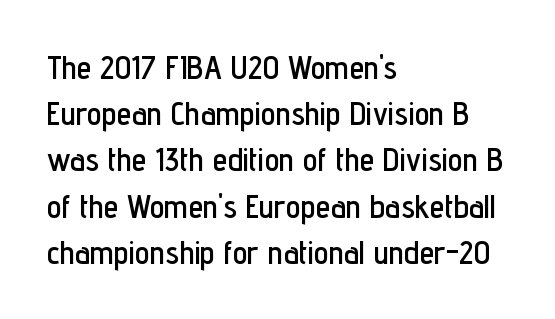
{"serif": "no", "italic": "no", "width": "condensed", "stroke_contrast": "low", "x_height": "medium", "monospaced": "no", "underline": "no", "align": "left", "line_spacing": "normal", "line_spacing_ratio": 1.4, "letter_spacing": "normal", "letter_spacing_em": 0.0, "glyph_px": 33}
